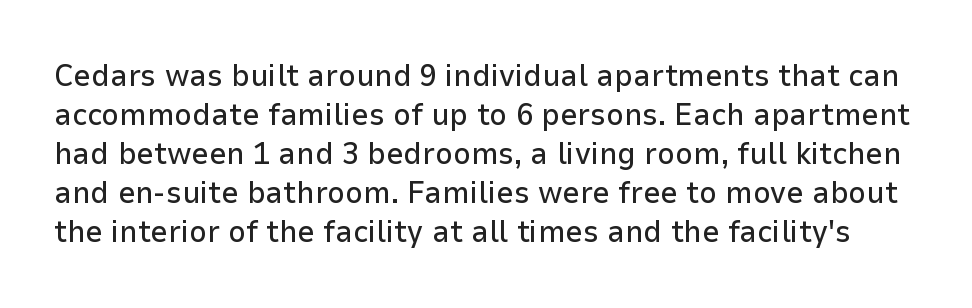
Q: Is the text italic (slanted)? A: No, it is upright.
Q: Is the typeface a serif or a sans-serif typeface? A: Sans-serif.
Q: Is the text underlined? A: No.
Q: Is the spacing between letters normal or unusually wide? A: Normal.
Q: Is the spacing between lines tight, normal or loose? A: Normal.
Q: Width (condensed, normal, or wide)? A: Normal.
Q: Stroke contrast? A: Low.
Q: x-height? A: Medium.
Q: Monospaced? A: No.
